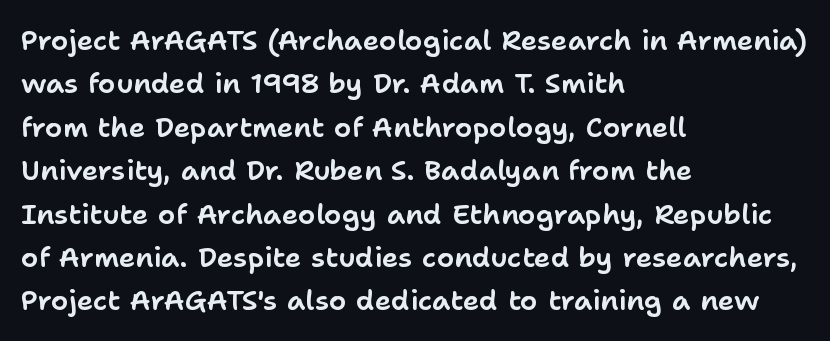
The image shows 28 px sans-serif type, upright; set left-aligned, normal line spacing (1.55x), normal letter spacing, not underlined; low stroke contrast and a medium x-height.
